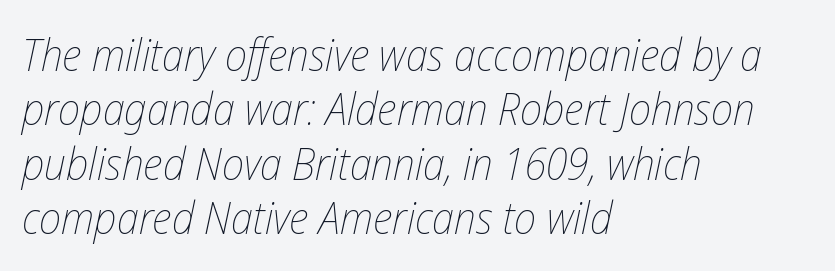
{"italic": "yes", "lean": "right", "slant_degrees": 12, "bold": "no", "weight": "thin", "width": "condensed", "stroke_contrast": "low", "x_height": "medium", "monospaced": "no", "underline": "no", "align": "left", "line_spacing_ratio": 1.21, "letter_spacing": "normal", "letter_spacing_em": 0.0, "glyph_px": 45}
